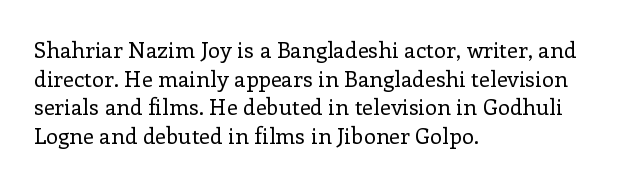
Check the space under the baseline: it is left empty. Characters follow at the spacing the type designer built in. These glyphs show unthickened strokes, regular width or finer. This is the regular roman posture of the typeface. A typesetter would call this leading conventional body-copy spacing. The compositor pushed each line to the left boundary.
